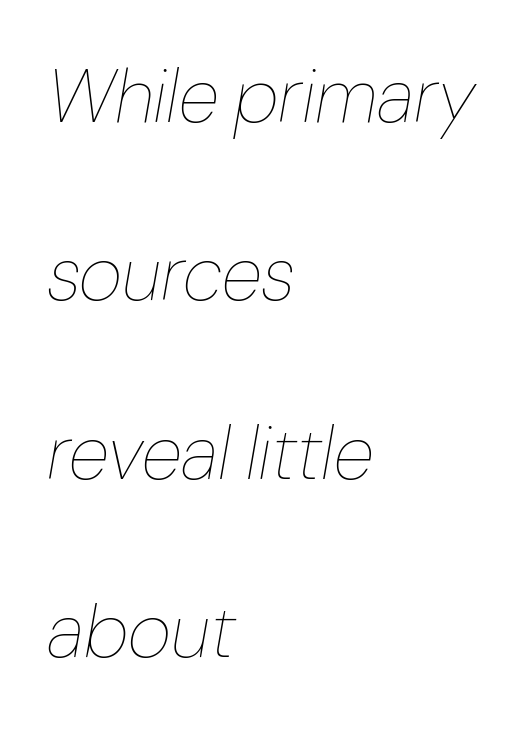
The image shows 75 px thin type, italic (leaning right); set left-aligned, loose line spacing (2.38x), normal letter spacing, not underlined; low stroke contrast and a medium x-height.
